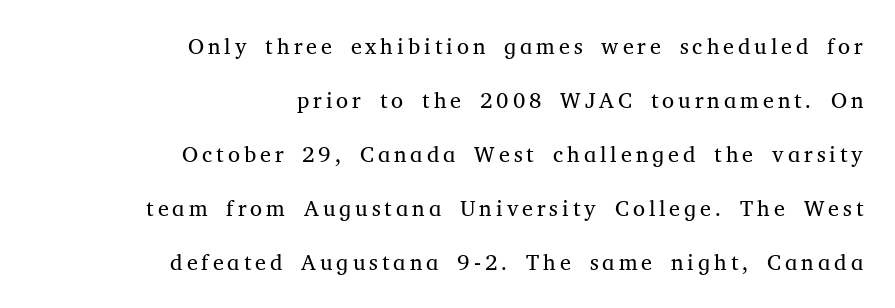
{"italic": "no", "bold": "no", "underline": "no", "align": "right", "line_spacing": "loose", "line_spacing_ratio": 2.45, "glyph_px": 22}
